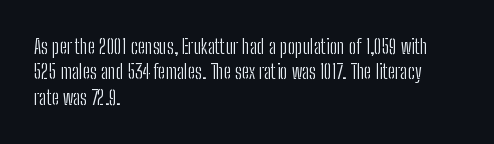
The rows are spaced the way most documents space them. Weight: in the light-to-regular range. Each word holds together tightly as a unit, with standard inter-letter gaps. Nobody drew a line under any word here.
